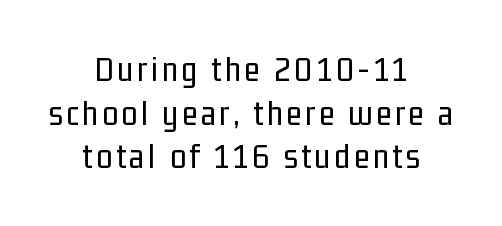
{"serif": "no", "italic": "no", "bold": "no", "weight": "regular", "width": "condensed", "stroke_contrast": "low", "x_height": "medium", "monospaced": "no", "underline": "no", "align": "center", "line_spacing_ratio": 1.21, "glyph_px": 36}
